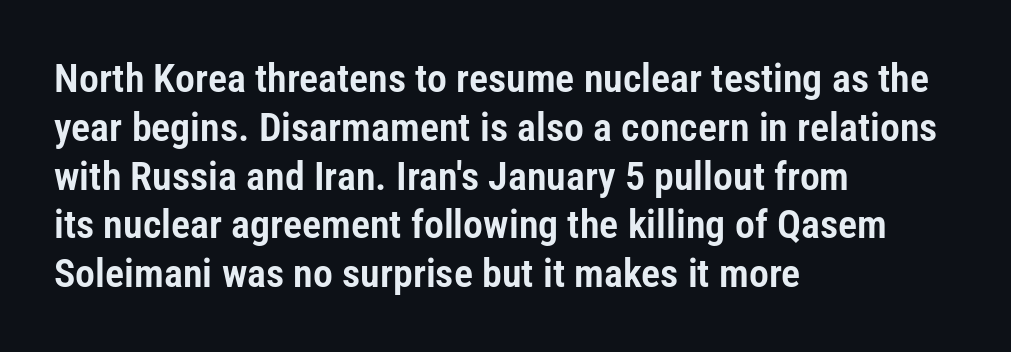
The image shows 40 px condensed sans-serif type, upright; set left-aligned, line spacing 1.22x, normal letter spacing, not underlined; low stroke contrast and a medium x-height.
